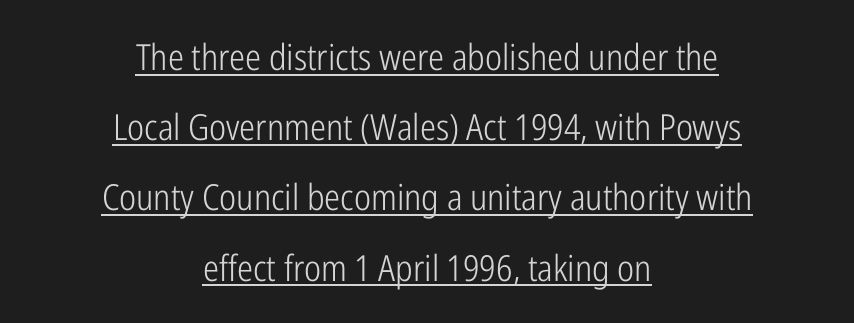
Q: Is the text bold? A: No.
Q: Is the text italic (slanted)? A: No, it is upright.
Q: Is the typeface a serif or a sans-serif typeface? A: Sans-serif.
Q: Is the text underlined? A: Yes.
Q: How is the paragraph aligned? A: Centered.
Q: Is the spacing between letters normal or unusually wide? A: Normal.
Q: Is the spacing between lines tight, normal or loose? A: Loose.
Q: Width (condensed, normal, or wide)? A: Condensed.
Q: Stroke contrast? A: Low.
Q: x-height? A: Medium.
Q: Monospaced? A: No.
